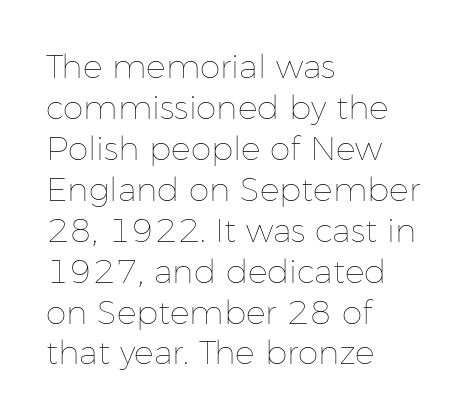
{"italic": "no", "bold": "no", "weight": "thin", "width": "normal", "stroke_contrast": "low", "x_height": "medium", "monospaced": "no", "underline": "no", "align": "left", "line_spacing_ratio": 1.24, "letter_spacing": "normal", "letter_spacing_em": 0.0, "glyph_px": 33}
